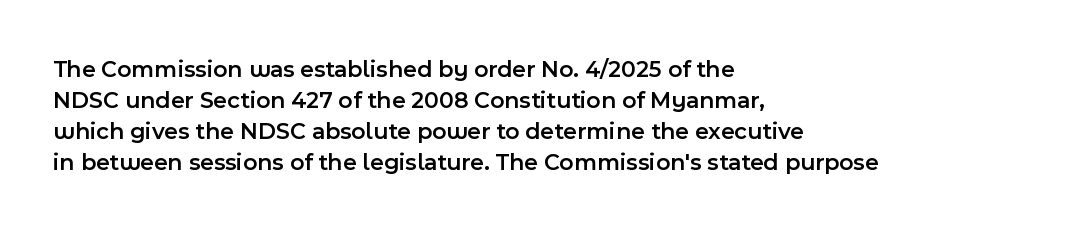
The image shows 24 px text type, upright; set left-aligned, normal line spacing (1.29x), normal letter spacing, not underlined.
